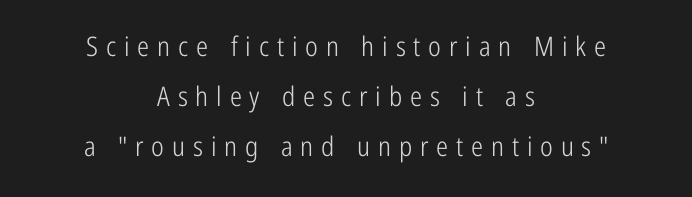
The image shows 27 px text type, upright; set centered, line spacing 1.86x, unusually wide letter spacing (+0.29 em), not underlined.
